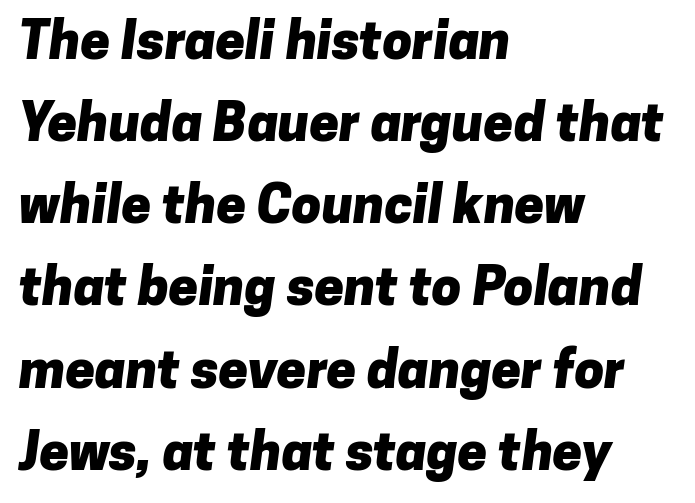
{"serif": "no", "bold": "yes", "weight": "heavy", "width": "normal", "stroke_contrast": "low", "x_height": "medium", "monospaced": "no", "underline": "no", "align": "left", "line_spacing": "normal", "line_spacing_ratio": 1.55, "letter_spacing": "normal", "letter_spacing_em": 0.0, "glyph_px": 53}
